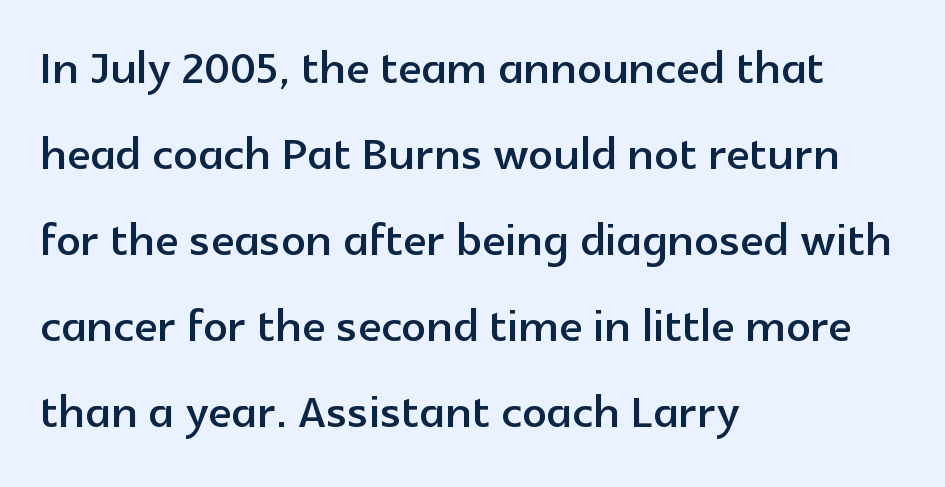
The image shows 61 px sans-serif type, upright; set left-aligned, normal line spacing (1.41x), normal letter spacing, not underlined; a medium x-height.
